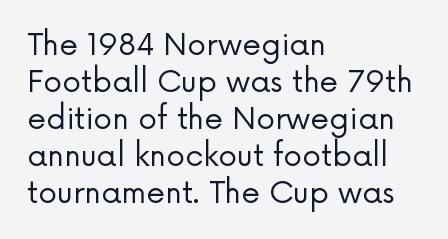
Q: Is the text bold? A: No.
Q: Is the text italic (slanted)? A: No, it is upright.
Q: Is the typeface a serif or a sans-serif typeface? A: Sans-serif.
Q: Is the text underlined? A: No.
Q: How is the paragraph aligned? A: Left-aligned.
Q: Is the spacing between letters normal or unusually wide? A: Normal.
Q: Width (condensed, normal, or wide)? A: Normal.
Q: Stroke contrast? A: Low.
Q: x-height? A: Medium.
Q: Monospaced? A: No.
